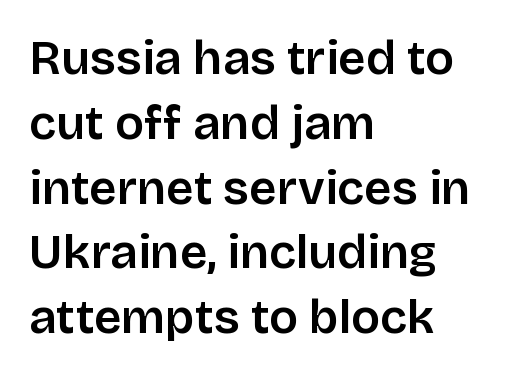
Q: Is the text italic (slanted)? A: No, it is upright.
Q: Is the typeface a serif or a sans-serif typeface? A: Sans-serif.
Q: Is the text underlined? A: No.
Q: How is the paragraph aligned? A: Left-aligned.
Q: Is the spacing between letters normal or unusually wide? A: Normal.
Q: Is the spacing between lines tight, normal or loose? A: Normal.
Q: Width (condensed, normal, or wide)? A: Normal.
Q: Stroke contrast? A: Low.
Q: x-height? A: Large.
Q: Monospaced? A: No.
